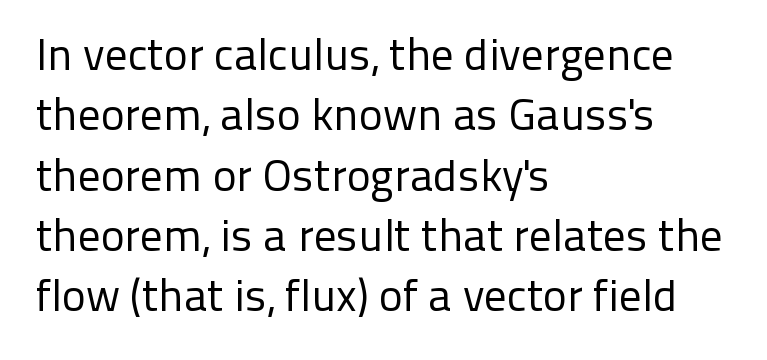
The image shows 45 px regular-weight sans-serif type, upright; set left-aligned, normal line spacing (1.34x), normal letter spacing, not underlined; low stroke contrast and a medium x-height.
